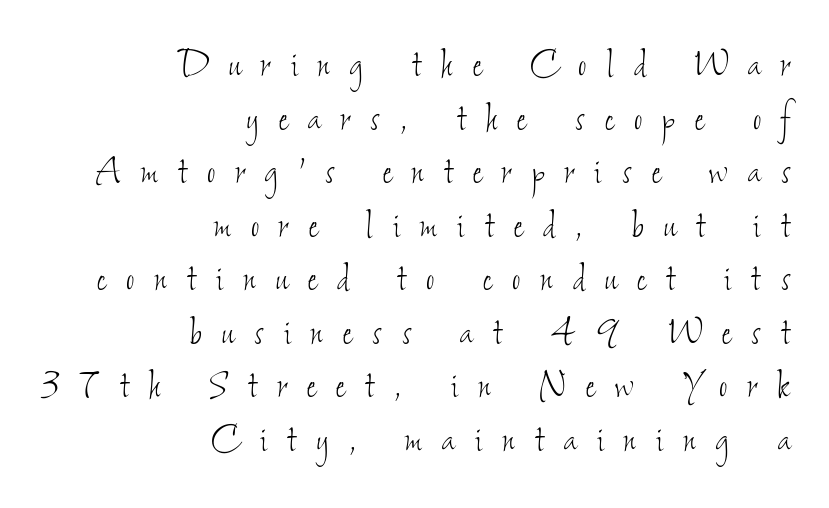
A clean baseline with only descenders dipping below it. The face used here is proportionally spaced, like ordinary book or web type. Is the type heavy? It reads as light-to-regular instead. The type is letterspaced generously, with wide tracking. The lines in this sample share a right terminus and differ only in where they begin.
